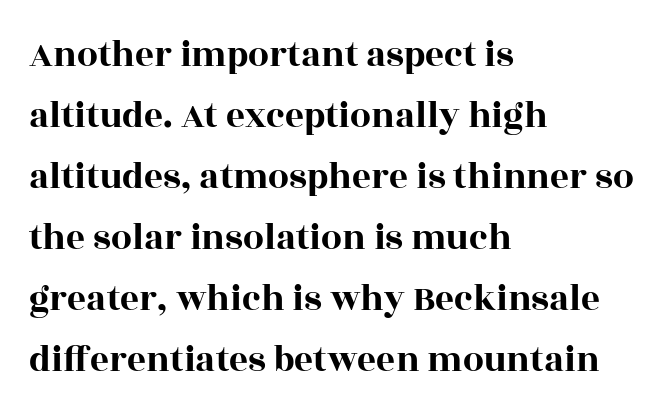
The image shows 37 px wide serif type, upright; set left-aligned, normal line spacing (1.65x), normal letter spacing, not underlined; a large x-height.
